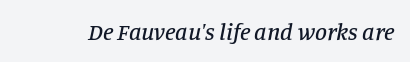
The gap between lines stays unmarked. Yep, that's italic — everything's leaning. Glyph-to-glyph distance matches everyday printed text.
